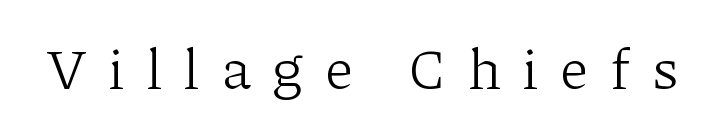
The image shows 58 px light serif type, upright; set unusually wide letter spacing (+0.39 em), not underlined; low stroke contrast and a medium x-height.
